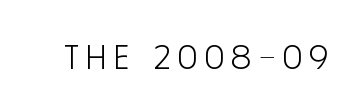
The image shows 34 px light, condensed sans-serif type, upright; set unusually wide letter spacing (+0.21 em), not underlined; low stroke contrast and a large x-height.
